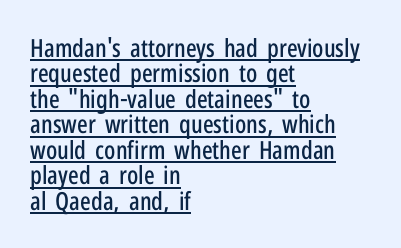
The image shows 25 px text type, upright; set left-aligned, tight line spacing (1.02x), normal letter spacing, underlined.
